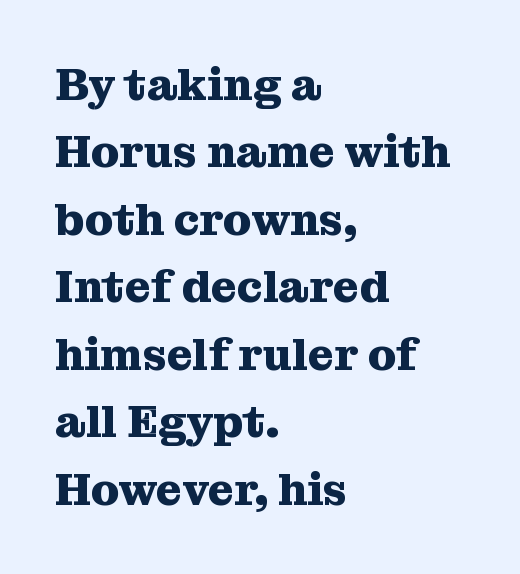
The image shows 45 px heavy serif type, upright; set left-aligned, normal line spacing (1.5x), normal letter spacing, not underlined; medium stroke contrast and a medium x-height.
